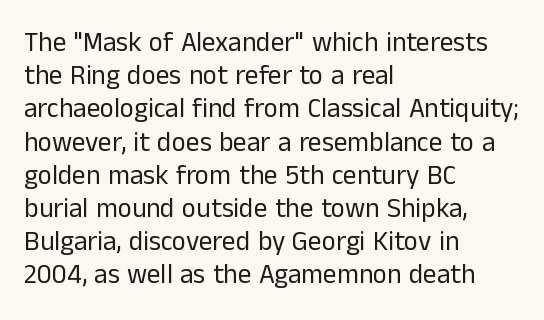
The zone under the glyphs is completely vacant. The passage is arranged the way most books set body copy — flush left. The type sits square on the baseline with zero lean. Weight: in the light-to-regular range. In terms of letterspacing, this is plain default setting.
